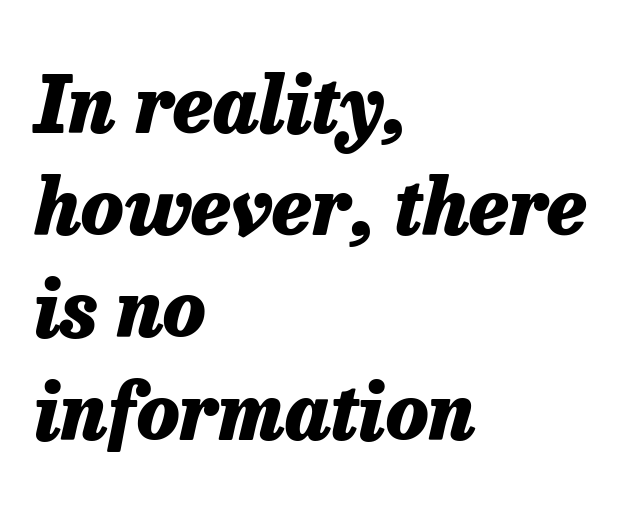
A typesetter would call this zero additional tracking. Where is the straight margin? On the left. The gap between lines stays unmarked. The sample has been set heavy, in full bold.
